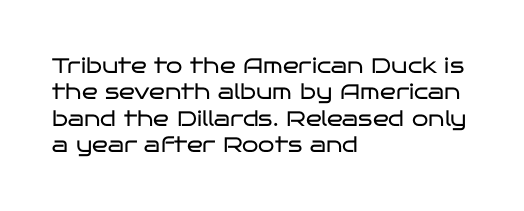
The image shows 21 px text type, upright; set left-aligned, normal line spacing (1.26x), normal letter spacing, not underlined.
